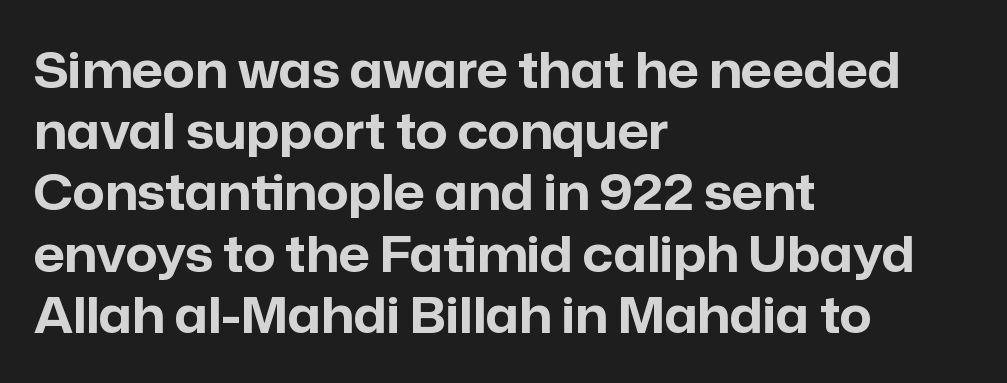
{"serif": "no", "italic": "no", "bold": "yes", "weight": "bold", "width": "normal", "stroke_contrast": "low", "x_height": "medium", "monospaced": "no", "underline": "no", "align": "left", "line_spacing": "normal", "line_spacing_ratio": 1.25, "letter_spacing": "normal", "letter_spacing_em": 0.0, "glyph_px": 49}
